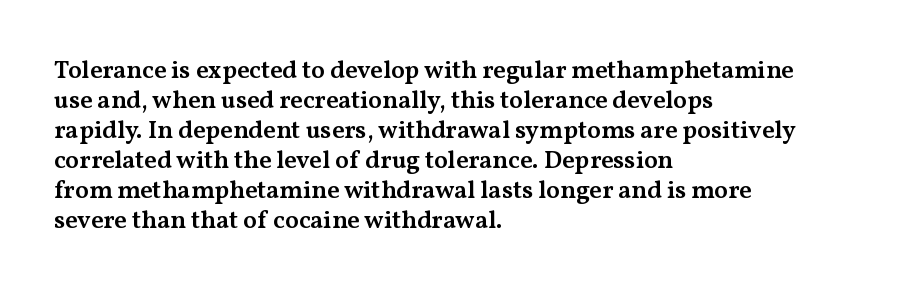
The rendering uses a semibold face; strokes are thickened but not to full bold. Horizontal alignment here is leftward, the default for most running prose. Nope, not italic — everything's standing straight. The letterforms sit shoulder to shoulder at normal distance.
